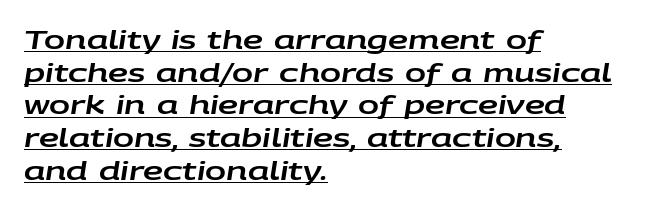
The image shows 25 px text type, italic (leaning right); set left-aligned, normal line spacing (1.31x), normal letter spacing, underlined.
